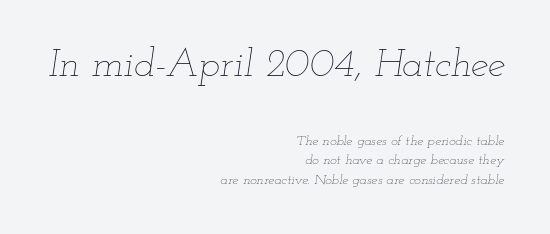
Q: Is the text bold? A: No.
Q: Is the text italic (slanted)? A: Yes, it leans right by about 12 degrees.
Q: Is the text underlined? A: No.
Q: How is the paragraph aligned? A: Right-aligned.
Q: Is the spacing between letters normal or unusually wide? A: Normal.
Q: Is the spacing between lines tight, normal or loose? A: Normal.
Q: Which block of text is set in a larger size, the first (top) or the second (bottom)? A: The first (top) one.
Q: Width (condensed, normal, or wide)? A: Wide.
Q: Stroke contrast? A: Low.
Q: x-height? A: Small.
Q: Monospaced? A: No.
